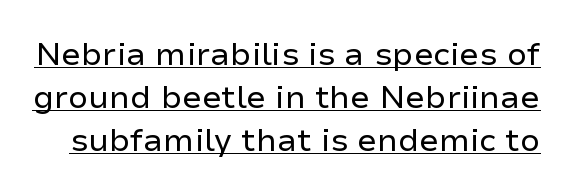
The tracking reads as untouched default to a designer's eye. Horizontal bands of white between lines are of average thickness. The glyphs in this specimen are sans serif. The string is rendered with underlining switched on. A typesetter would call this proportional, since set widths differ per character.
